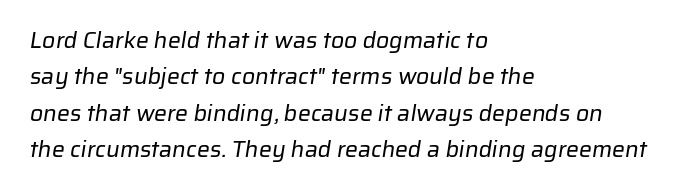
{"bold": "no", "underline": "no", "align": "left", "line_spacing": "normal", "line_spacing_ratio": 1.58, "letter_spacing": "normal", "letter_spacing_em": 0.0, "glyph_px": 23}
